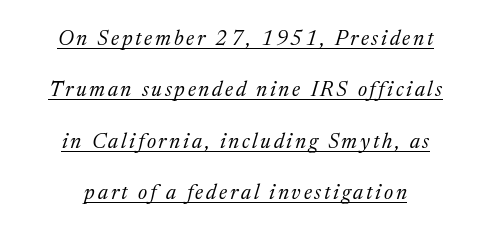
Compared with a flush-left layout, this one balances lines on the center instead. A typographer would call this underscored text. Quick note: interline space is abundant. Style check: oblique. Each stroke keeps to a modest, everyday thickness or less.
